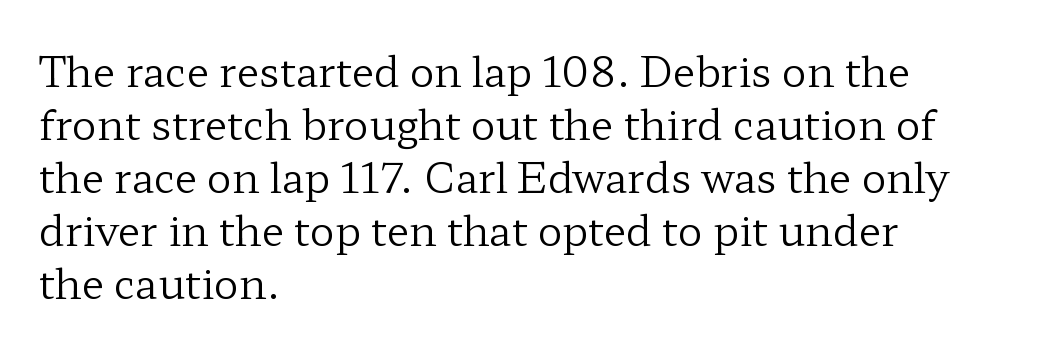
Q: Is the text bold? A: No.
Q: Is the text italic (slanted)? A: No, it is upright.
Q: Is the typeface a serif or a sans-serif typeface? A: Serif.
Q: Is the text underlined? A: No.
Q: How is the paragraph aligned? A: Left-aligned.
Q: Is the spacing between letters normal or unusually wide? A: Normal.
Q: Is the spacing between lines tight, normal or loose? A: Normal.
Q: Width (condensed, normal, or wide)? A: Wide.
Q: Stroke contrast? A: Low.
Q: x-height? A: Medium.
Q: Monospaced? A: No.
